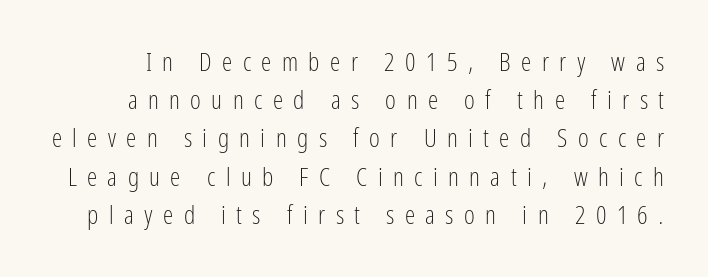
Q: Is the text bold? A: No.
Q: Is the text italic (slanted)? A: No, it is upright.
Q: Is the text underlined? A: No.
Q: Is the spacing between letters normal or unusually wide? A: Unusually wide.
Q: Is the spacing between lines tight, normal or loose? A: Normal.
